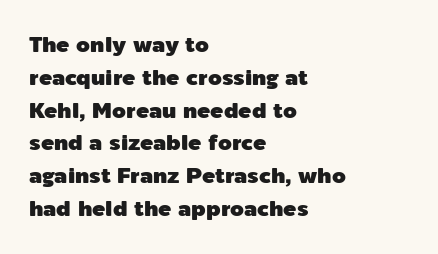
Q: Is the text italic (slanted)? A: No, it is upright.
Q: Is the text underlined? A: No.
Q: How is the paragraph aligned? A: Left-aligned.
Q: Is the spacing between letters normal or unusually wide? A: Normal.
Q: Is the spacing between lines tight, normal or loose? A: Normal.
